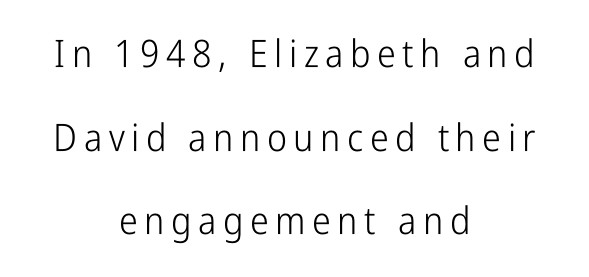
Q: Is the text bold? A: No.
Q: Is the text italic (slanted)? A: No, it is upright.
Q: Is the typeface a serif or a sans-serif typeface? A: Sans-serif.
Q: Is the text underlined? A: No.
Q: How is the paragraph aligned? A: Centered.
Q: Is the spacing between lines tight, normal or loose? A: Loose.
Q: Width (condensed, normal, or wide)? A: Condensed.
Q: Stroke contrast? A: Low.
Q: x-height? A: Medium.
Q: Monospaced? A: No.
